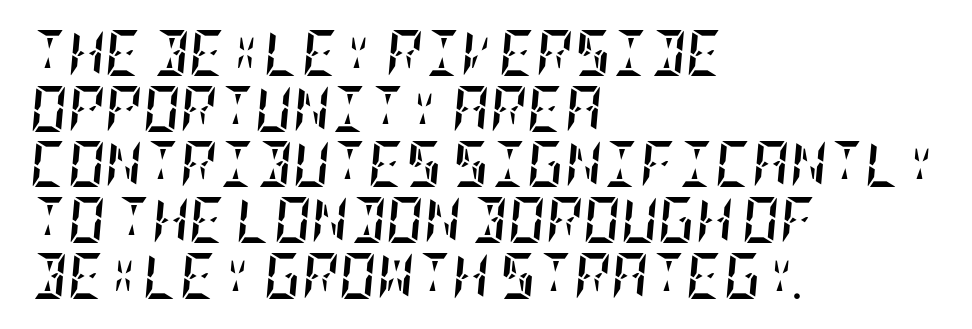
The image shows 46 px semibold, condensed type, italic (leaning right); set left-aligned, line spacing 1.21x, normal letter spacing, not underlined; low stroke contrast and a large x-height.
